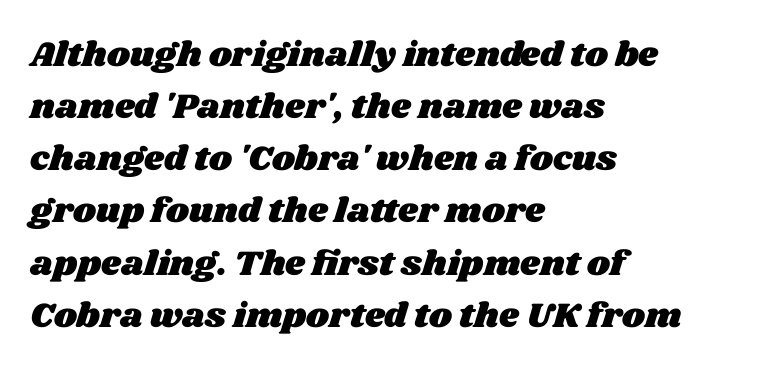
{"width": "wide", "stroke_contrast": "medium", "x_height": "large", "monospaced": "no", "underline": "no", "align": "left", "line_spacing": "normal", "line_spacing_ratio": 1.49, "letter_spacing": "normal", "letter_spacing_em": 0.0, "glyph_px": 35}
